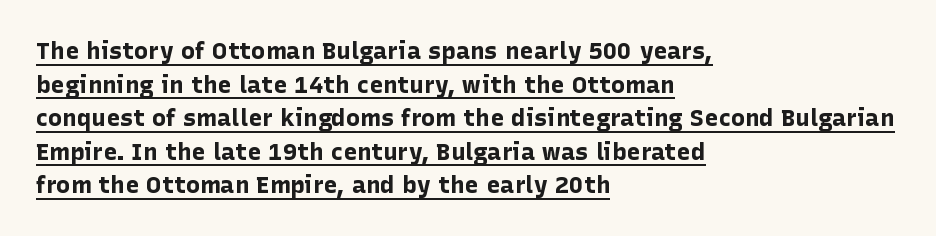
Q: Is the text bold? A: Yes.
Q: Is the text italic (slanted)? A: No, it is upright.
Q: Is the text underlined? A: Yes.
Q: How is the paragraph aligned? A: Left-aligned.
Q: Is the spacing between letters normal or unusually wide? A: Normal.
Q: Is the spacing between lines tight, normal or loose? A: Normal.
